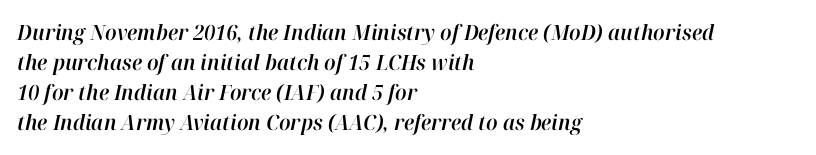
Regular leading. The rendering anchors every line to the left-hand side. Rule under the text: the space is simply empty. Designer's note — italics engaged.
